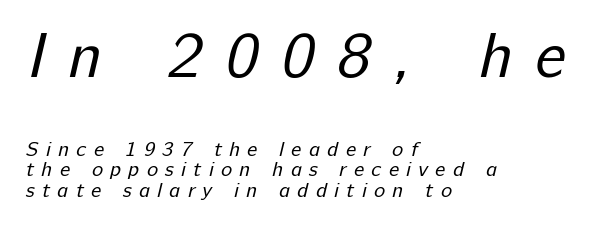
The letters advance in unequal steps, a hallmark of proportional type. A student would notice the top passage is typeset larger than what follows. No heavy texture on the line: the type isn't bold. Interline gaps are noticeably narrow in this sample. The letters are spread apart with noticeably loose tracking.
